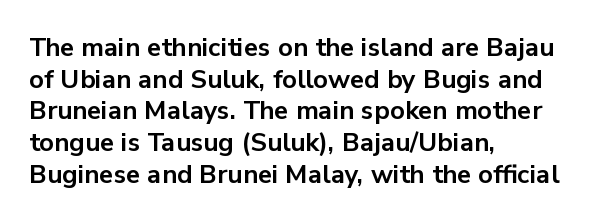
{"italic": "no", "bold": "yes", "underline": "no", "align": "left", "line_spacing_ratio": 1.22, "letter_spacing": "normal", "letter_spacing_em": 0.0, "glyph_px": 26}
